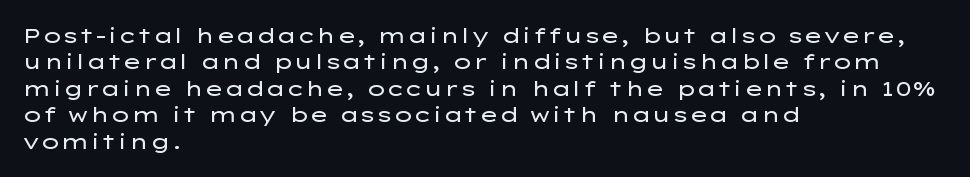
Q: Is the text bold? A: No.
Q: Is the text italic (slanted)? A: No, it is upright.
Q: Is the text underlined? A: No.
Q: How is the paragraph aligned? A: Left-aligned.
Q: Is the spacing between letters normal or unusually wide? A: Normal.
Q: Is the spacing between lines tight, normal or loose? A: Normal.
